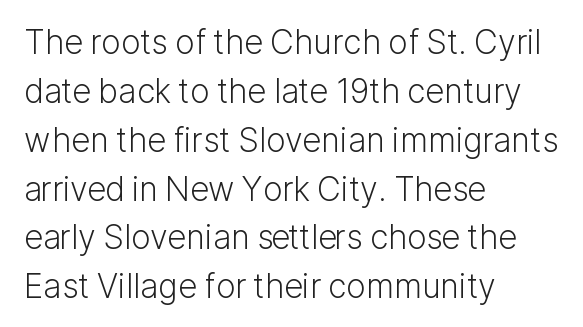
The image shows 33 px light sans-serif type, upright; set left-aligned, normal line spacing (1.48x), normal letter spacing, not underlined; low stroke contrast and a medium x-height.
